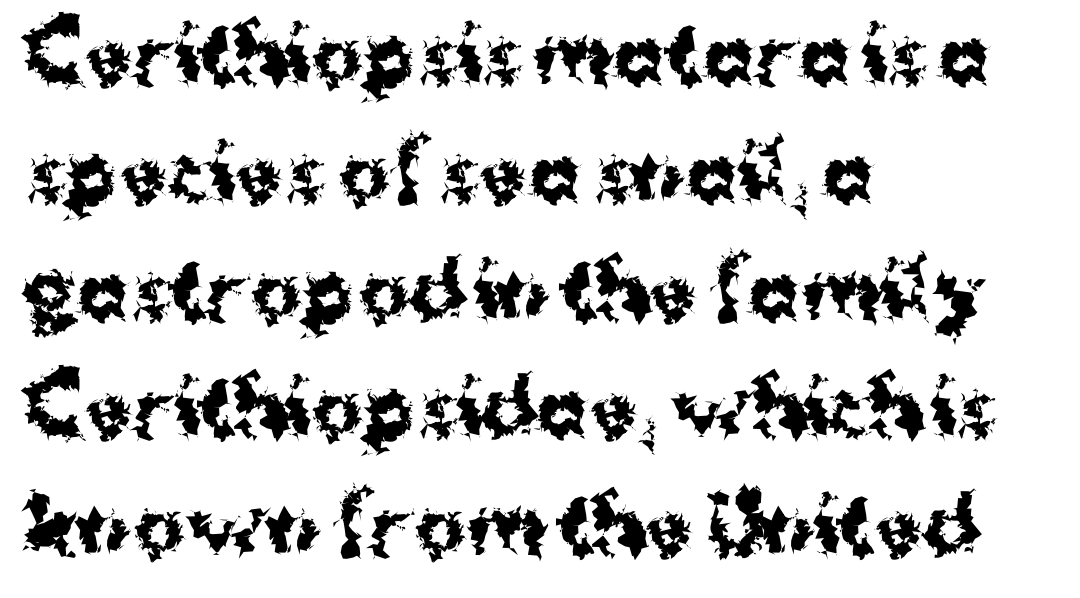
The image shows 76 px bold sans-serif type, upright; set left-aligned, normal line spacing (1.55x), normal letter spacing, not underlined; medium stroke contrast and a medium x-height.
